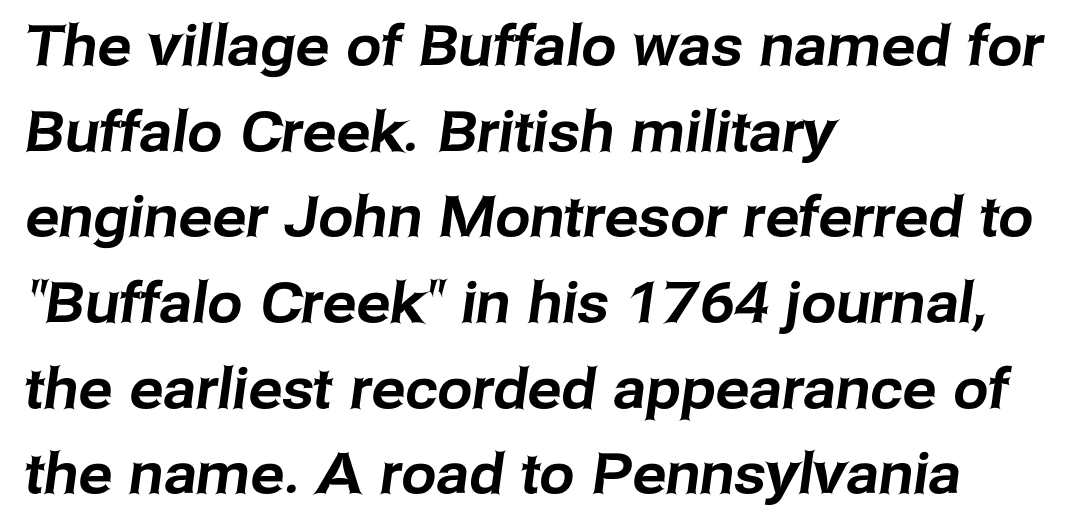
Q: Is the typeface a serif or a sans-serif typeface? A: Sans-serif.
Q: Is the text underlined? A: No.
Q: How is the paragraph aligned? A: Left-aligned.
Q: Is the spacing between letters normal or unusually wide? A: Normal.
Q: Is the spacing between lines tight, normal or loose? A: Normal.
Q: Width (condensed, normal, or wide)? A: Normal.
Q: Stroke contrast? A: Low.
Q: x-height? A: Medium.
Q: Monospaced? A: No.
